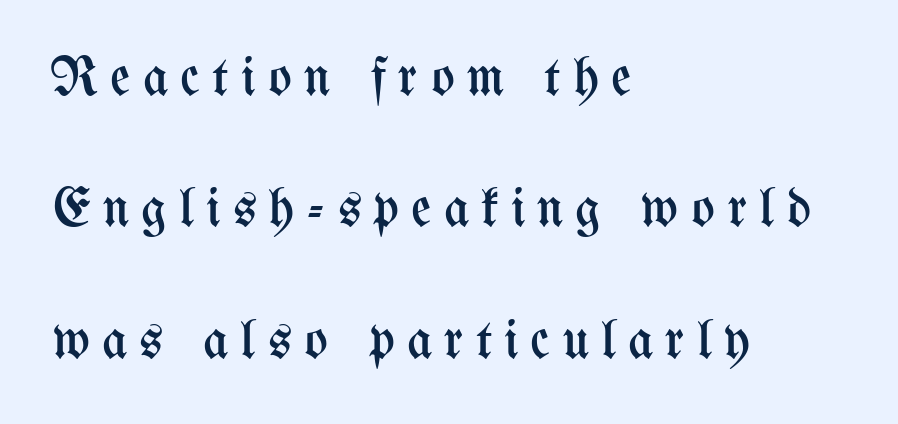
The image shows 55 px regular-weight, condensed type, upright; set left-aligned, loose line spacing (2.39x), unusually wide letter spacing (+0.22 em), not underlined; medium stroke contrast and a medium x-height.
